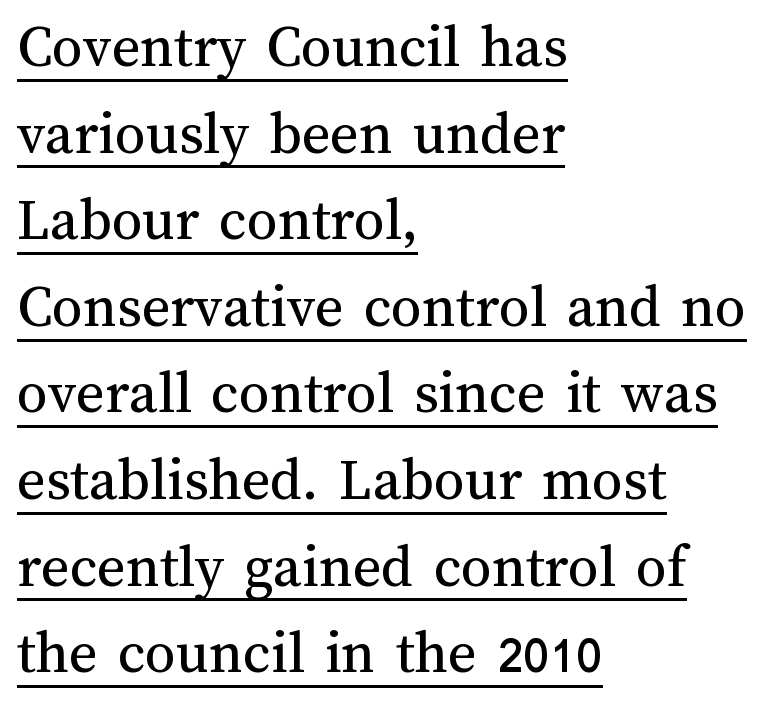
Q: Is the text bold? A: No.
Q: Is the text italic (slanted)? A: No, it is upright.
Q: Is the text underlined? A: Yes.
Q: How is the paragraph aligned? A: Left-aligned.
Q: Is the spacing between letters normal or unusually wide? A: Normal.
Q: Is the spacing between lines tight, normal or loose? A: Normal.
Q: Width (condensed, normal, or wide)? A: Normal.
Q: Stroke contrast? A: Medium.
Q: x-height? A: Medium.
Q: Monospaced? A: No.
